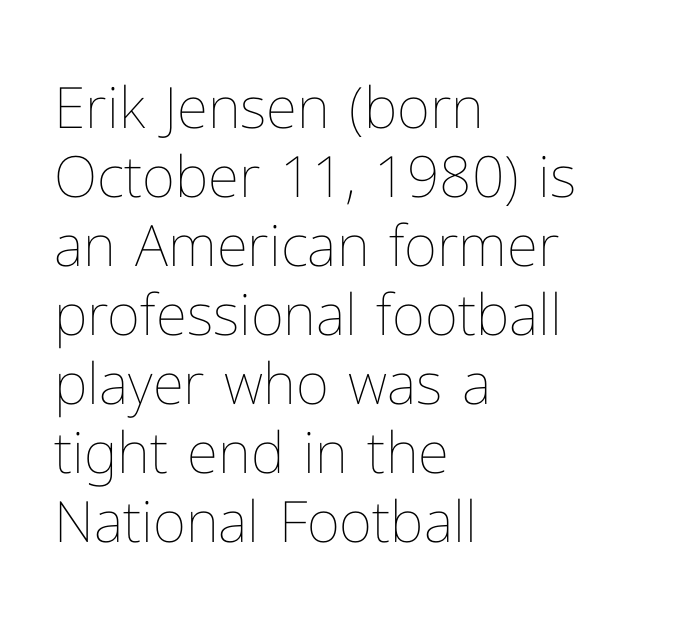
The image shows 57 px thin type, upright; set left-aligned, line spacing 1.21x, normal letter spacing, not underlined; low stroke contrast and a medium x-height.
